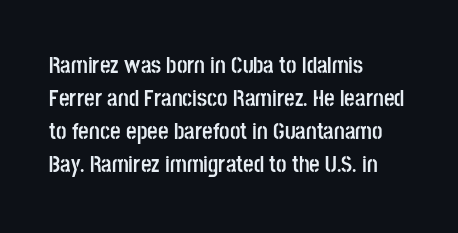
The image shows 23 px bold type, upright; set left-aligned, normal line spacing (1.44x), normal letter spacing, not underlined.
